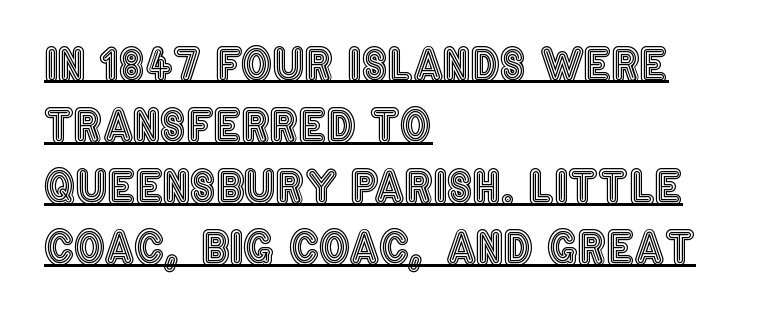
Notice how descenders clear the ascenders below comfortably — that's standard leading. A typesetter would call this proportional, since set widths differ per character. A classic flush-left, rag-right setting is used for this passage. When letters stand straight like this, we call the style roman or upright. The rendered words wear a rule along their underside.
